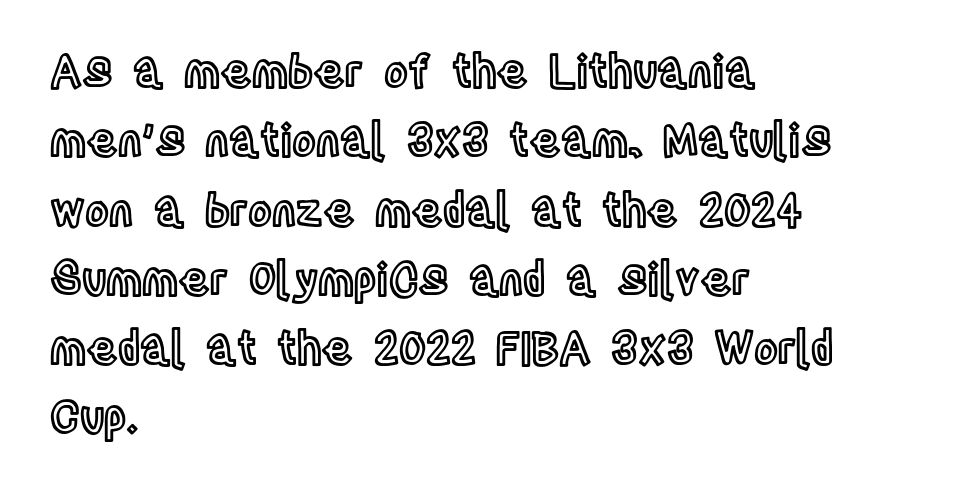
{"italic": "no", "width": "condensed", "x_height": "large", "monospaced": "no", "underline": "no", "align": "left", "line_spacing": "normal", "line_spacing_ratio": 1.54, "letter_spacing": "normal", "letter_spacing_em": 0.0, "glyph_px": 45}
